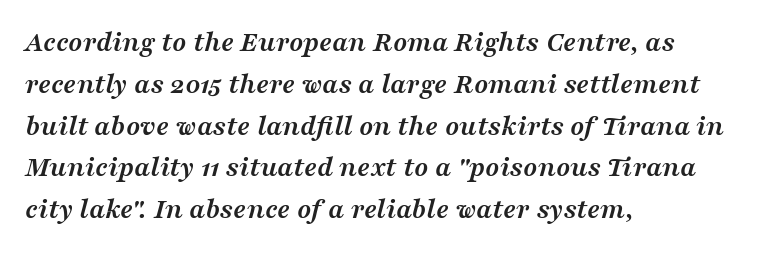
Q: Is the text bold? A: Yes.
Q: Is the text italic (slanted)? A: Yes, it leans right by about 16 degrees.
Q: Is the typeface a serif or a sans-serif typeface? A: Serif.
Q: Is the text underlined? A: No.
Q: How is the paragraph aligned? A: Left-aligned.
Q: Is the spacing between letters normal or unusually wide? A: Normal.
Q: Is the spacing between lines tight, normal or loose? A: Normal.
Q: Width (condensed, normal, or wide)? A: Wide.
Q: Stroke contrast? A: Medium.
Q: x-height? A: Medium.
Q: Monospaced? A: No.
